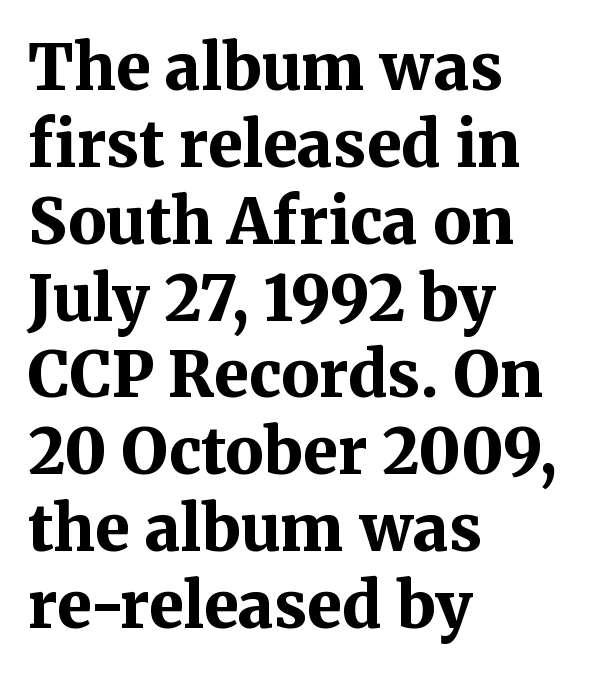
You'd pick this weight for a headline — it's a proper bold. Is this a fixed-width face? No — the glyphs have proportional, varying widths. Italic: no, the glyphs are upright roman. Has an underline been added? It has not.
